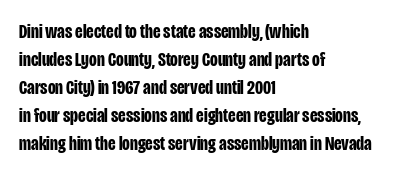
Its strokes are broad and dark, the hallmark of bold type. Plain, unruled lines of type. The paragraph shown leans on its left margin. Reading down the column, the eye jumps a familiar distance to each next line. Vertical strokes here are truly vertical.
